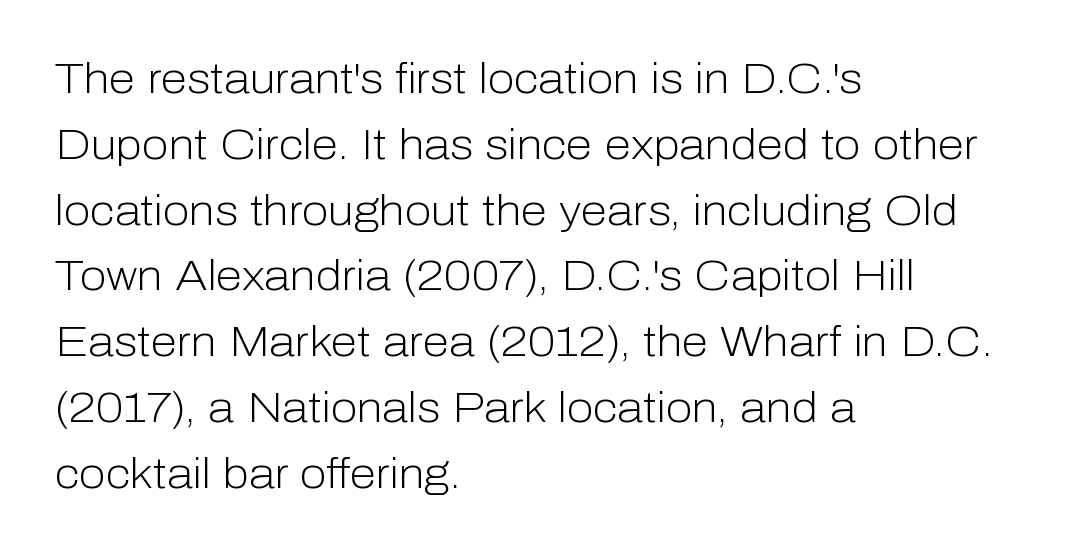
The image shows 43 px light sans-serif type, upright; set left-aligned, normal line spacing (1.53x), normal letter spacing, not underlined; low stroke contrast and a medium x-height.
